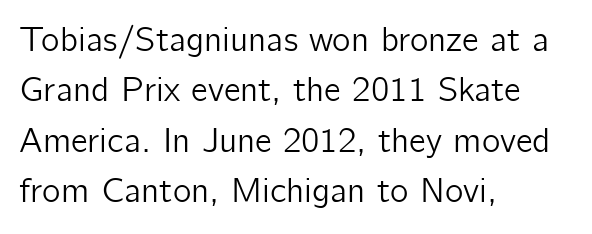
{"serif": "no", "italic": "no", "width": "normal", "stroke_contrast": "low", "x_height": "medium", "monospaced": "no", "underline": "no", "align": "left", "line_spacing": "normal", "line_spacing_ratio": 1.44, "letter_spacing": "normal", "letter_spacing_em": 0.0, "glyph_px": 35}
